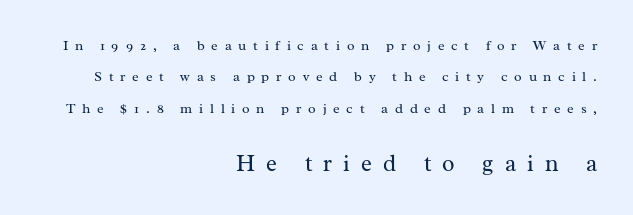
The image shows 23 px text type, upright; set right-aligned, loose line spacing (2.24x), unusually wide letter spacing (+0.48 em), not underlined; the second (bottom) block is 1.64x larger.
